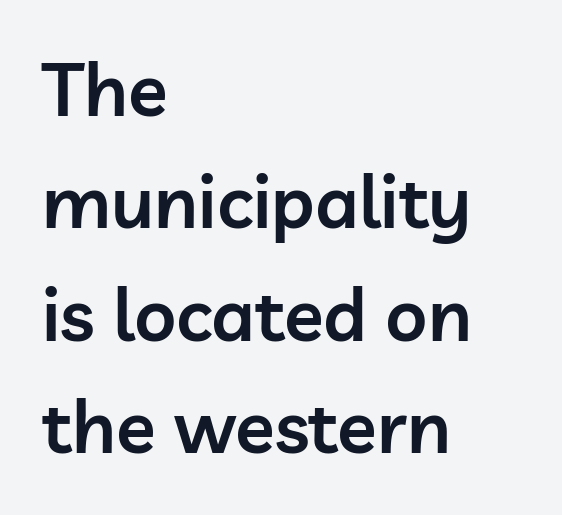
The image shows 73 px semibold sans-serif type, upright; set left-aligned, normal line spacing (1.54x), normal letter spacing, not underlined; low stroke contrast and a medium x-height.
